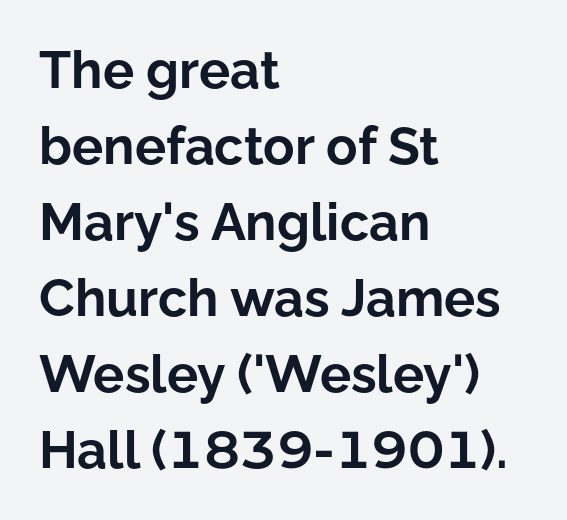
The image shows 52 px bold sans-serif type, upright; set left-aligned, normal line spacing (1.46x), normal letter spacing, not underlined; low stroke contrast and a medium x-height.
